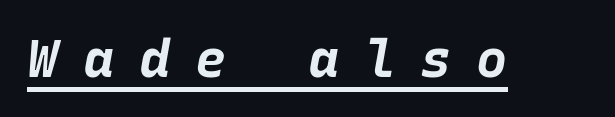
{"italic": "yes", "lean": "right", "slant_degrees": 10, "bold": "yes", "weight": "bold", "width": "normal", "stroke_contrast": "low", "x_height": "large", "monospaced": "yes", "underline": "yes", "letter_spacing": "wide", "letter_spacing_em": 0.48, "glyph_px": 52}
